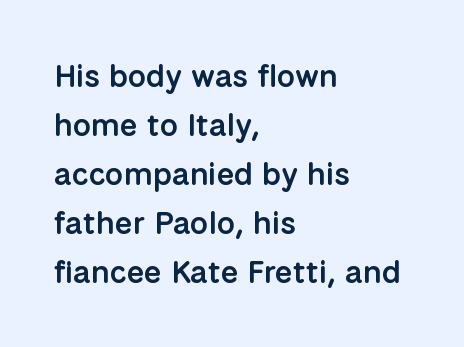
{"serif": "no", "italic": "no", "bold": "semi", "weight": "semibold", "width": "normal", "stroke_contrast": "low", "x_height": "medium", "monospaced": "no", "underline": "no", "align": "left", "line_spacing": "normal", "line_spacing_ratio": 1.53, "letter_spacing": "normal", "letter_spacing_em": 0.0, "glyph_px": 32}
